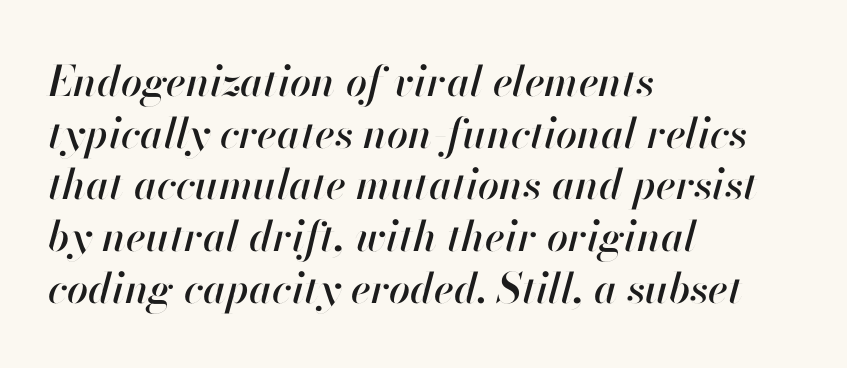
{"italic": "yes", "lean": "right", "slant_degrees": 13, "width": "normal", "stroke_contrast": "high", "x_height": "small", "monospaced": "no", "underline": "no", "align": "left", "line_spacing_ratio": 1.23, "letter_spacing": "normal", "letter_spacing_em": 0.0, "glyph_px": 42}
